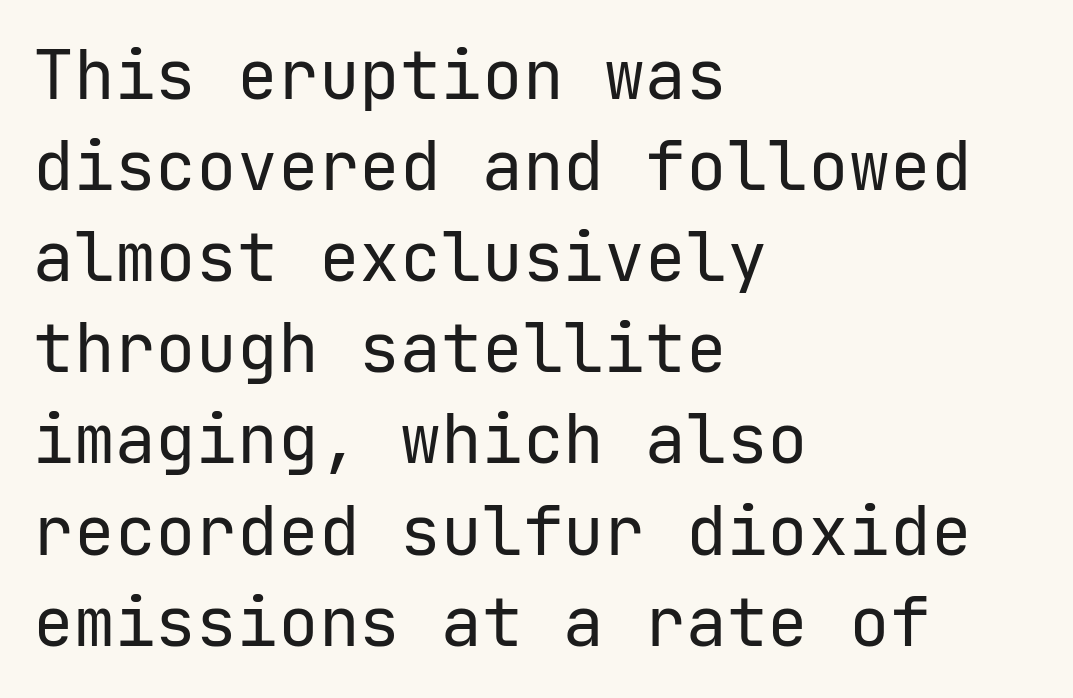
Rule under the text: the space is simply empty. Note the uniform advance width — an 'i' takes as much space as an 'm'. Students, observe: this is what conventionally led text looks like. You can tell from the bare stems that sans-serif type was used.
